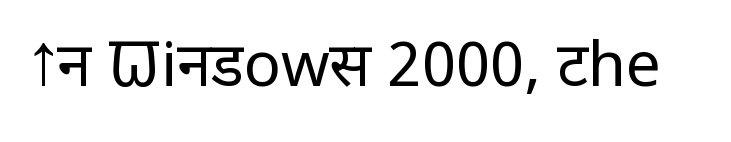
Q: Is the text bold? A: No.
Q: Is the text italic (slanted)? A: No, it is upright.
Q: Is the typeface a serif or a sans-serif typeface? A: Sans-serif.
Q: Is the text underlined? A: No.
Q: Is the spacing between letters normal or unusually wide? A: Normal.
Q: Width (condensed, normal, or wide)? A: Normal.
Q: Stroke contrast? A: Low.
Q: x-height? A: Medium.
Q: Monospaced? A: No.
